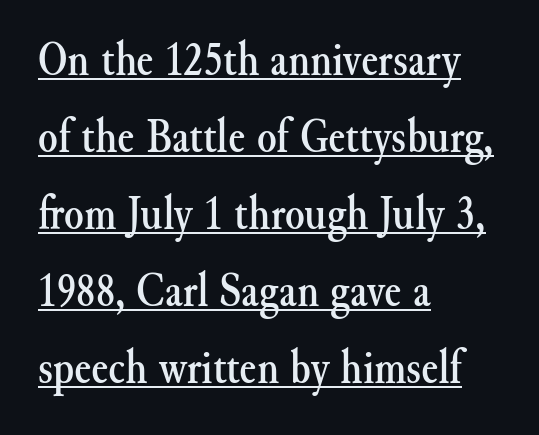
The image shows 50 px serif type, upright; set left-aligned, normal line spacing (1.54x), normal letter spacing, underlined; medium stroke contrast and a small x-height.
